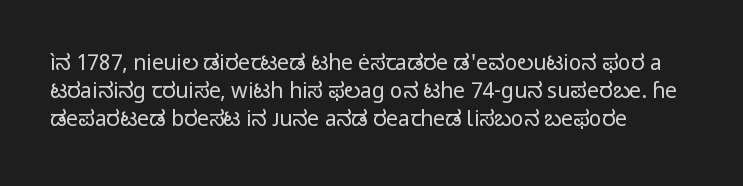
Visually the block forms a straight wall on the left and a jagged coastline on the right. Style check: upright. Bold? No — there's no thickening of the strokes. Notice how descenders clear the ascenders below comfortably — that's standard leading. Each word holds together tightly as a unit, with standard inter-letter gaps.
